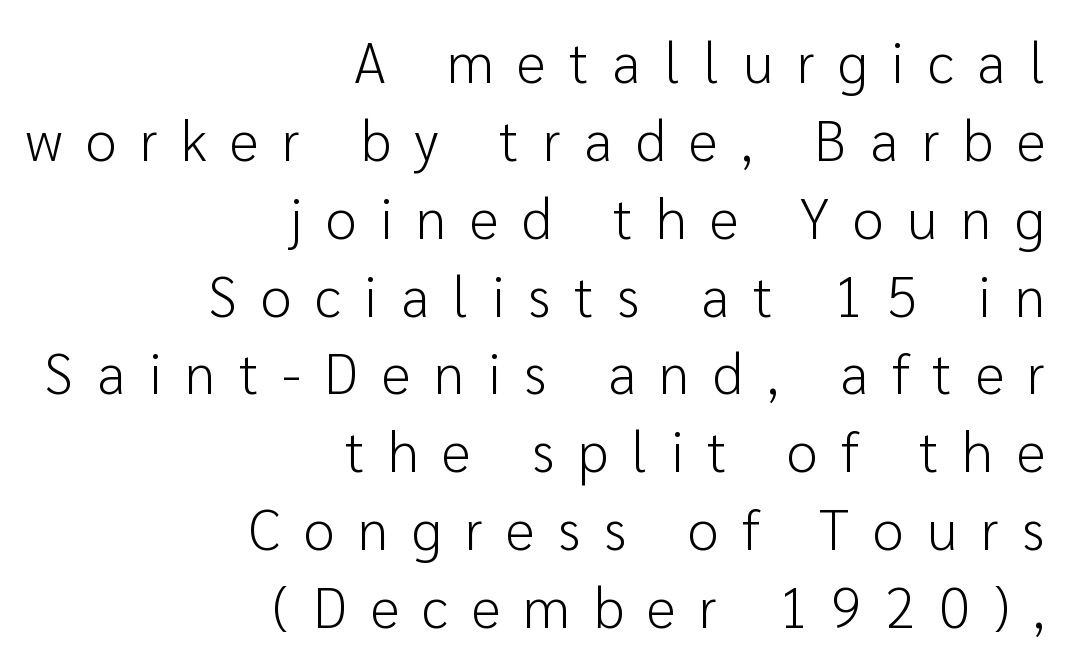
Q: Is the text bold? A: No.
Q: Is the text italic (slanted)? A: No, it is upright.
Q: Is the typeface a serif or a sans-serif typeface? A: Sans-serif.
Q: Is the text underlined? A: No.
Q: How is the paragraph aligned? A: Right-aligned.
Q: Is the spacing between letters normal or unusually wide? A: Unusually wide.
Q: Is the spacing between lines tight, normal or loose? A: Normal.
Q: Width (condensed, normal, or wide)? A: Normal.
Q: Stroke contrast? A: Low.
Q: x-height? A: Medium.
Q: Monospaced? A: No.
